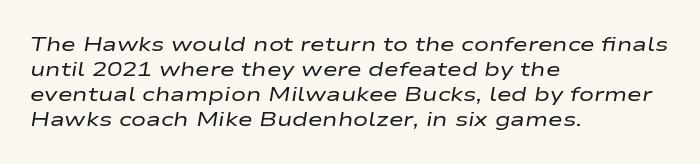
{"italic": "yes", "lean": "right", "slant_degrees": 9, "bold": "no", "underline": "no", "align": "left", "line_spacing": "normal", "line_spacing_ratio": 1.25, "letter_spacing": "normal", "letter_spacing_em": 0.0, "glyph_px": 20}
